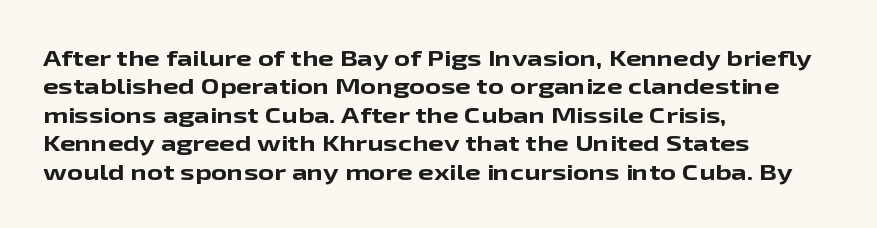
Q: Is the text bold? A: Yes.
Q: Is the text italic (slanted)? A: No, it is upright.
Q: Is the text underlined? A: No.
Q: How is the paragraph aligned? A: Left-aligned.
Q: Is the spacing between letters normal or unusually wide? A: Normal.
Q: Is the spacing between lines tight, normal or loose? A: Normal.
